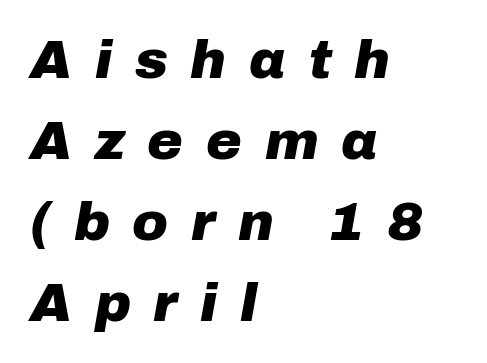
{"italic": "yes", "lean": "right", "slant_degrees": 10, "bold": "yes", "weight": "heavy", "width": "normal", "stroke_contrast": "low", "x_height": "medium", "monospaced": "no", "underline": "no", "align": "left", "line_spacing": "normal", "line_spacing_ratio": 1.5, "letter_spacing": "wide", "letter_spacing_em": 0.42, "glyph_px": 54}
